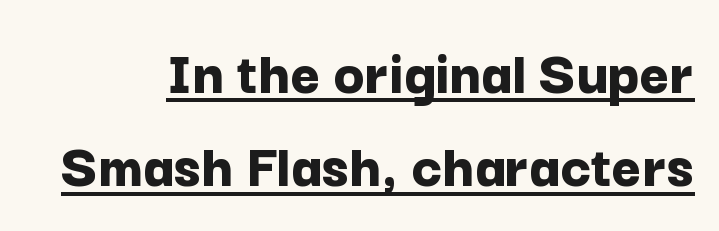
Q: Is the text bold? A: Yes.
Q: Is the text italic (slanted)? A: No, it is upright.
Q: Is the typeface a serif or a sans-serif typeface? A: Sans-serif.
Q: Is the text underlined? A: Yes.
Q: Is the spacing between letters normal or unusually wide? A: Normal.
Q: Is the spacing between lines tight, normal or loose? A: Normal.
Q: Width (condensed, normal, or wide)? A: Normal.
Q: Stroke contrast? A: Low.
Q: x-height? A: Medium.
Q: Monospaced? A: No.
